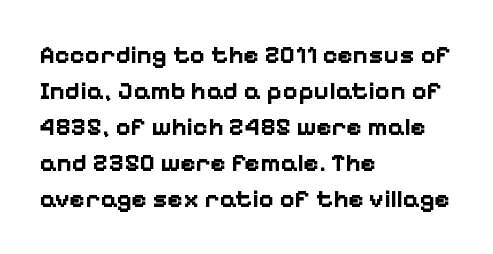
Q: Is the text bold? A: Yes.
Q: Is the text italic (slanted)? A: No, it is upright.
Q: Is the text underlined? A: No.
Q: How is the paragraph aligned? A: Left-aligned.
Q: Is the spacing between letters normal or unusually wide? A: Normal.
Q: Is the spacing between lines tight, normal or loose? A: Normal.
